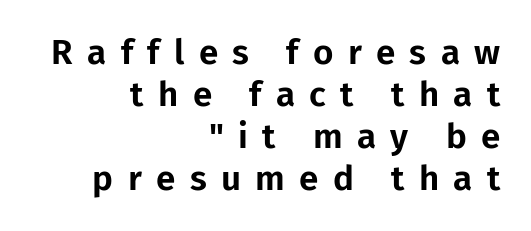
Q: Is the text italic (slanted)? A: No, it is upright.
Q: Is the typeface a serif or a sans-serif typeface? A: Sans-serif.
Q: Is the text underlined? A: No.
Q: How is the paragraph aligned? A: Right-aligned.
Q: Is the spacing between letters normal or unusually wide? A: Unusually wide.
Q: Width (condensed, normal, or wide)? A: Normal.
Q: Stroke contrast? A: Low.
Q: x-height? A: Medium.
Q: Monospaced? A: No.
